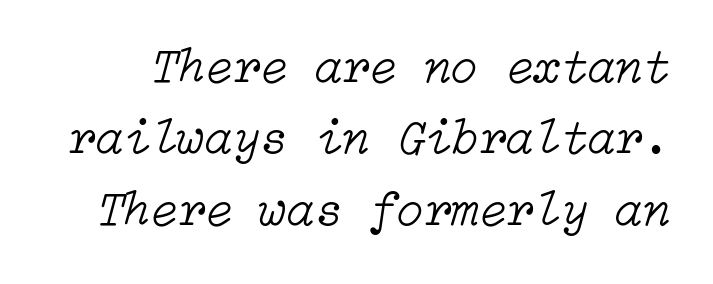
The typesetting does not lean heavy: it is not bold. Tracking value appears to be zero — textbook default spacing. The space beneath each line is pristine and unruled. Summary of vertical rhythm: regular, with standard interline spacing. Quick note: italic.
